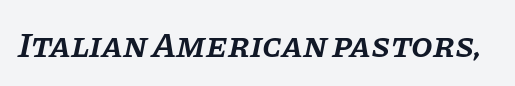
Q: Is the text bold? A: Semi-bold.
Q: Is the text italic (slanted)? A: Yes, it leans right by about 11 degrees.
Q: Is the typeface a serif or a sans-serif typeface? A: Serif.
Q: Is the text underlined? A: No.
Q: Is the spacing between letters normal or unusually wide? A: Normal.
Q: Width (condensed, normal, or wide)? A: Normal.
Q: Stroke contrast? A: Low.
Q: x-height? A: Large.
Q: Monospaced? A: No.
